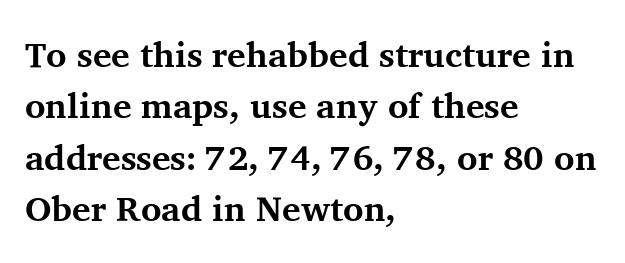
Q: Is the text bold? A: Yes.
Q: Is the text italic (slanted)? A: No, it is upright.
Q: Is the typeface a serif or a sans-serif typeface? A: Serif.
Q: Is the text underlined? A: No.
Q: How is the paragraph aligned? A: Left-aligned.
Q: Is the spacing between letters normal or unusually wide? A: Normal.
Q: Is the spacing between lines tight, normal or loose? A: Normal.
Q: Width (condensed, normal, or wide)? A: Normal.
Q: Stroke contrast? A: Medium.
Q: x-height? A: Medium.
Q: Monospaced? A: No.
